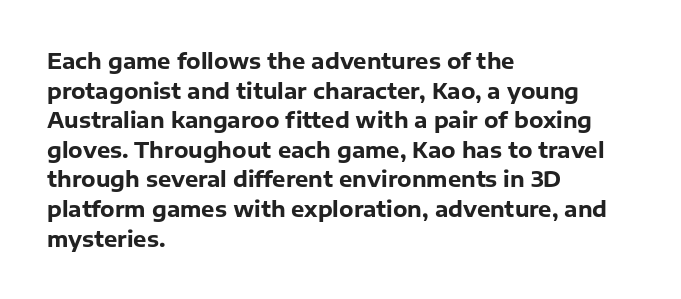
{"italic": "no", "bold": "yes", "underline": "no", "align": "left", "line_spacing": "normal", "line_spacing_ratio": 1.41, "letter_spacing": "normal", "letter_spacing_em": 0.0, "glyph_px": 21}
